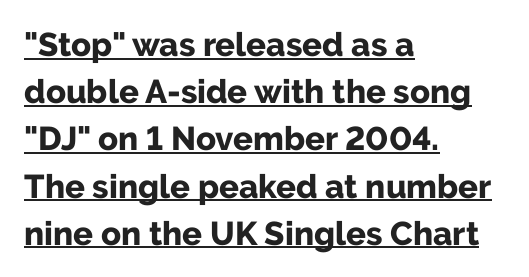
{"serif": "no", "italic": "no", "bold": "yes", "weight": "bold", "width": "normal", "stroke_contrast": "low", "x_height": "medium", "monospaced": "no", "underline": "yes", "align": "left", "line_spacing": "normal", "line_spacing_ratio": 1.43, "letter_spacing": "normal", "letter_spacing_em": 0.0, "glyph_px": 33}
